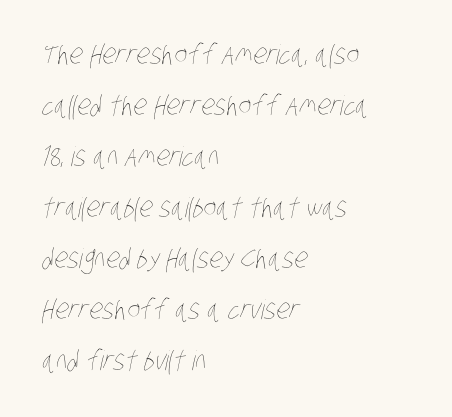
{"bold": "no", "underline": "no", "align": "left", "line_spacing_ratio": 1.89, "letter_spacing": "normal", "letter_spacing_em": 0.0, "glyph_px": 27}
